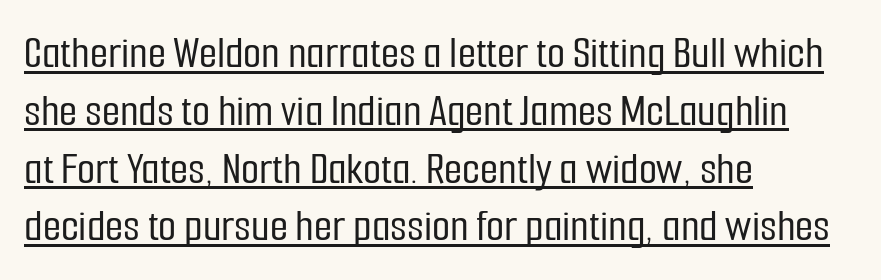
Q: Is the text italic (slanted)? A: No, it is upright.
Q: Is the typeface a serif or a sans-serif typeface? A: Sans-serif.
Q: Is the text underlined? A: Yes.
Q: How is the paragraph aligned? A: Left-aligned.
Q: Is the spacing between letters normal or unusually wide? A: Normal.
Q: Width (condensed, normal, or wide)? A: Condensed.
Q: Stroke contrast? A: Low.
Q: x-height? A: Medium.
Q: Monospaced? A: No.
